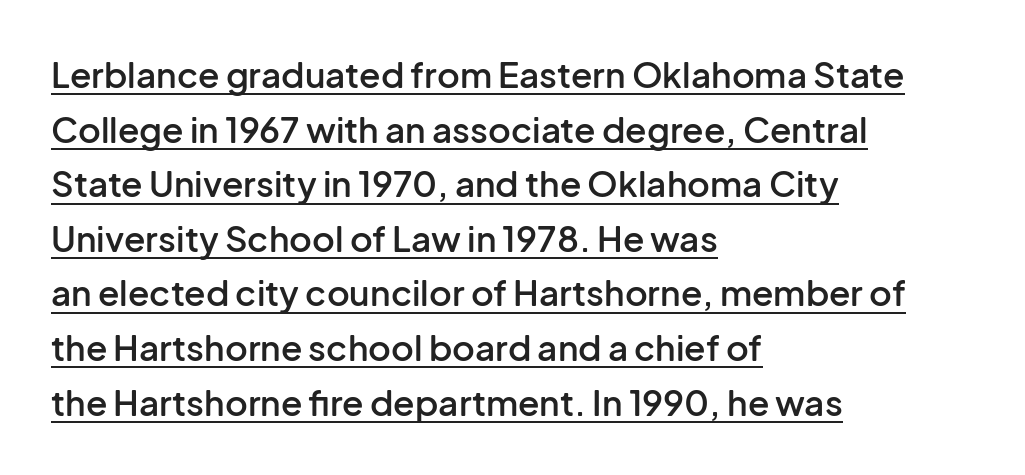
Q: Is the text bold? A: Semi-bold.
Q: Is the text italic (slanted)? A: No, it is upright.
Q: Is the typeface a serif or a sans-serif typeface? A: Sans-serif.
Q: Is the text underlined? A: Yes.
Q: How is the paragraph aligned? A: Left-aligned.
Q: Is the spacing between letters normal or unusually wide? A: Normal.
Q: Is the spacing between lines tight, normal or loose? A: Normal.
Q: Width (condensed, normal, or wide)? A: Normal.
Q: Stroke contrast? A: Low.
Q: x-height? A: Medium.
Q: Monospaced? A: No.
